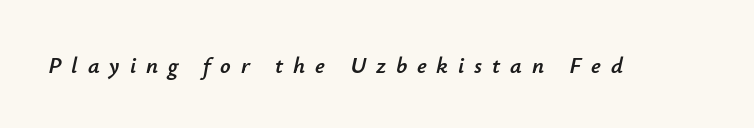
The image shows 23 px text type, italic (leaning right); set unusually wide letter spacing (+0.43 em), not underlined.
